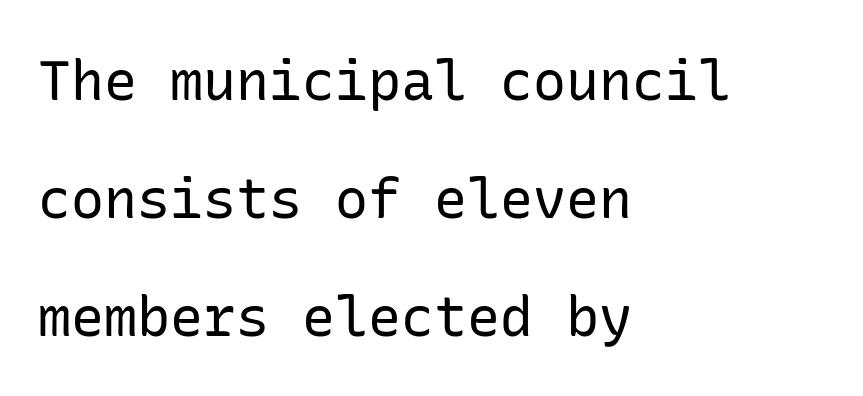
{"serif": "no", "italic": "no", "bold": "no", "weight": "regular", "width": "normal", "stroke_contrast": "low", "x_height": "medium", "underline": "no", "align": "left", "line_spacing": "loose", "line_spacing_ratio": 2.15, "letter_spacing": "normal", "letter_spacing_em": 0.0, "glyph_px": 55}
